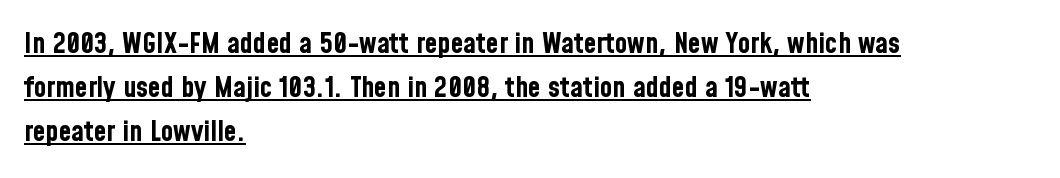
The image shows 29 px bold, condensed sans-serif type, upright; set left-aligned, normal line spacing (1.52x), normal letter spacing, underlined; low stroke contrast and a medium x-height.
